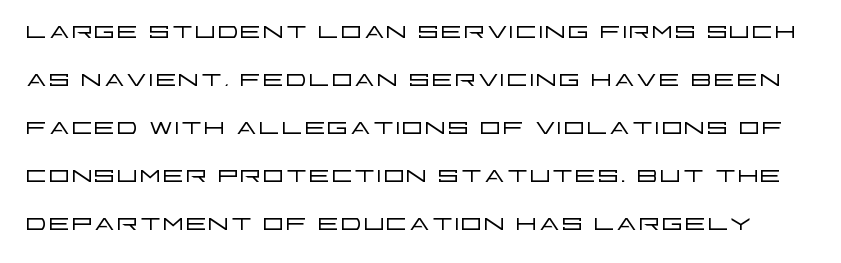
Here the designer chose a conventional face with non-uniform glyph widths. Rendered with straight, roman letterforms. Unmarked baselines from the first word to the last. The letters sit at their default tracking, neither squeezed nor spread.
